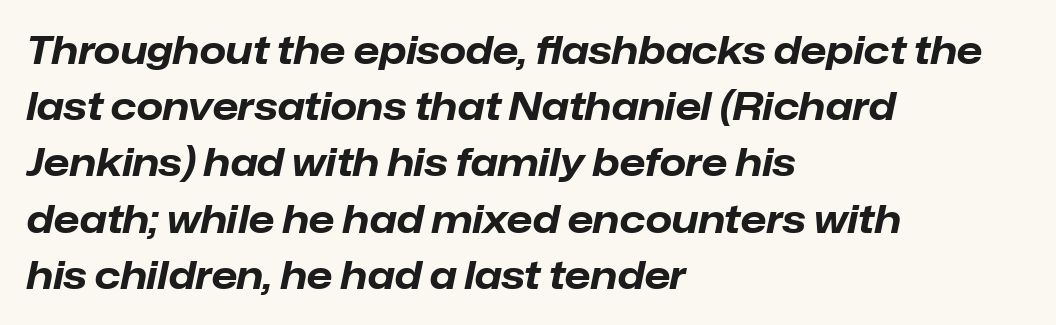
{"italic": "yes", "lean": "right", "slant_degrees": 12, "bold": "yes", "weight": "bold", "width": "normal", "stroke_contrast": "low", "x_height": "medium", "monospaced": "no", "underline": "no", "align": "left", "line_spacing": "normal", "line_spacing_ratio": 1.48, "letter_spacing": "normal", "letter_spacing_em": 0.0, "glyph_px": 38}
